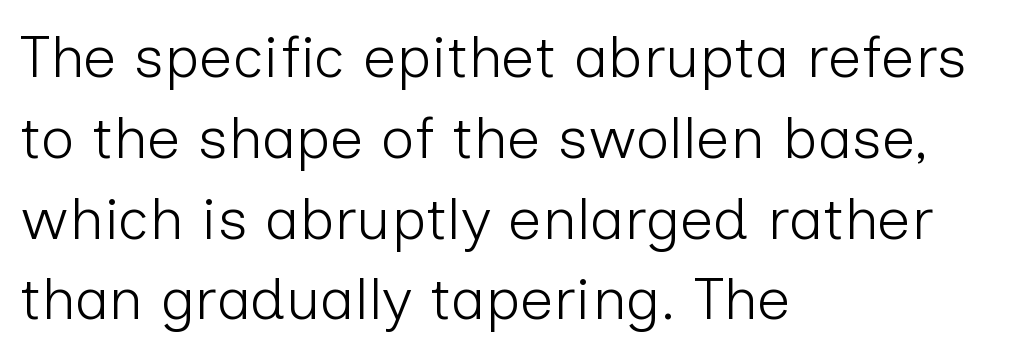
The string is rendered with underlining switched off. Glyph-to-glyph distance matches everyday printed text. Note the varied advance widths — an 'i' is clearly narrower than an 'm'. One-word summary of the alignment: left.
